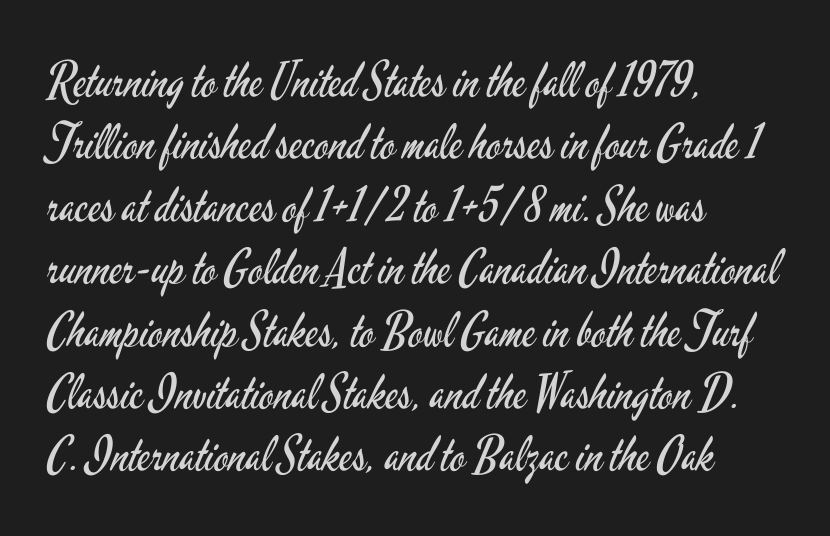
{"serif": "no", "bold": "no", "weight": "regular", "width": "condensed", "stroke_contrast": "low", "x_height": "small", "monospaced": "no", "underline": "no", "align": "left", "line_spacing": "normal", "line_spacing_ratio": 1.3, "letter_spacing": "normal", "letter_spacing_em": 0.0, "glyph_px": 48}
